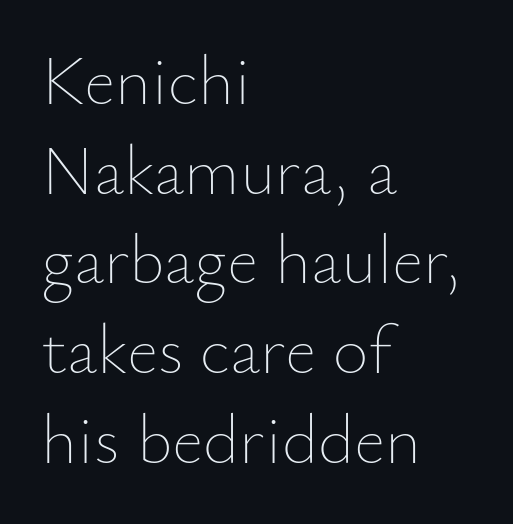
{"italic": "no", "bold": "no", "weight": "thin", "width": "normal", "stroke_contrast": "low", "x_height": "small", "monospaced": "no", "underline": "no", "align": "left", "line_spacing": "normal", "line_spacing_ratio": 1.3, "letter_spacing": "normal", "letter_spacing_em": 0.0, "glyph_px": 69}
